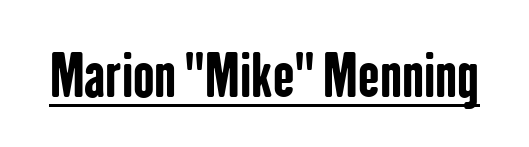
Compared with undecorated copy, this sample adds a rule below the words. The lettering holds an erect, upright posture throughout. Look at the bottom of the vertical strokes: they stop flat, with no serifs. These words are printed bold, with thick strokes throughout.
